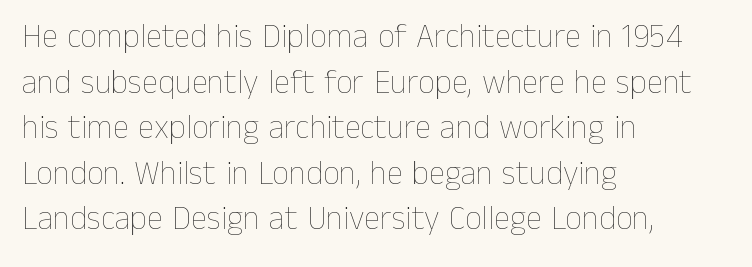
Q: Is the text bold? A: No.
Q: Is the text italic (slanted)? A: No, it is upright.
Q: Is the text underlined? A: No.
Q: How is the paragraph aligned? A: Left-aligned.
Q: Is the spacing between letters normal or unusually wide? A: Normal.
Q: Is the spacing between lines tight, normal or loose? A: Normal.
Q: Width (condensed, normal, or wide)? A: Normal.
Q: Stroke contrast? A: Low.
Q: x-height? A: Medium.
Q: Monospaced? A: No.
